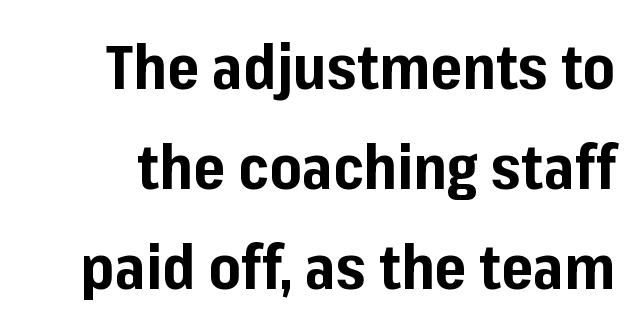
The image shows 61 px bold sans-serif type, upright; set normal line spacing (1.64x), normal letter spacing, not underlined; low stroke contrast and a medium x-height.
